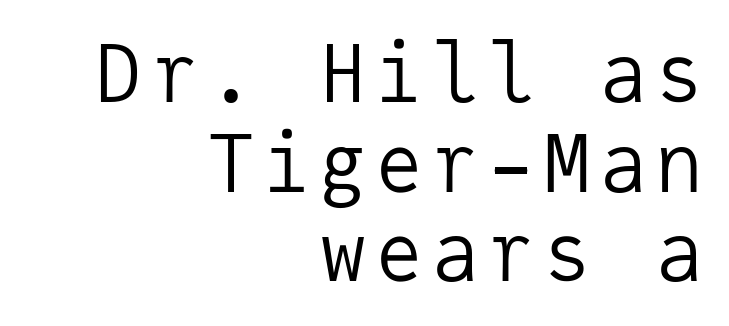
{"serif": "no", "italic": "no", "bold": "no", "weight": "regular", "width": "normal", "stroke_contrast": "low", "x_height": "medium", "monospaced": "yes", "underline": "no", "align": "right", "line_spacing": "tight", "line_spacing_ratio": 1.12, "glyph_px": 80}
